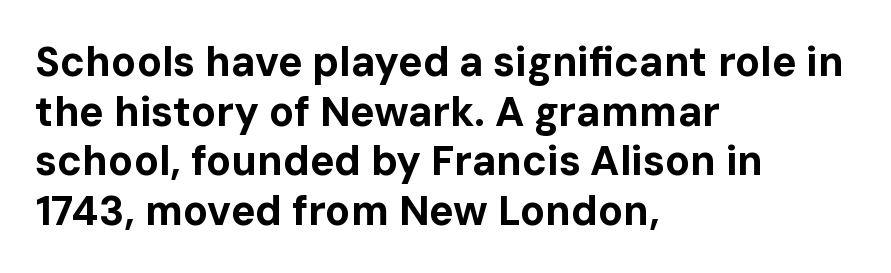
{"serif": "no", "italic": "no", "bold": "yes", "weight": "bold", "width": "normal", "stroke_contrast": "low", "x_height": "medium", "monospaced": "no", "underline": "no", "align": "left", "line_spacing_ratio": 1.21, "letter_spacing": "normal", "letter_spacing_em": 0.0, "glyph_px": 41}
